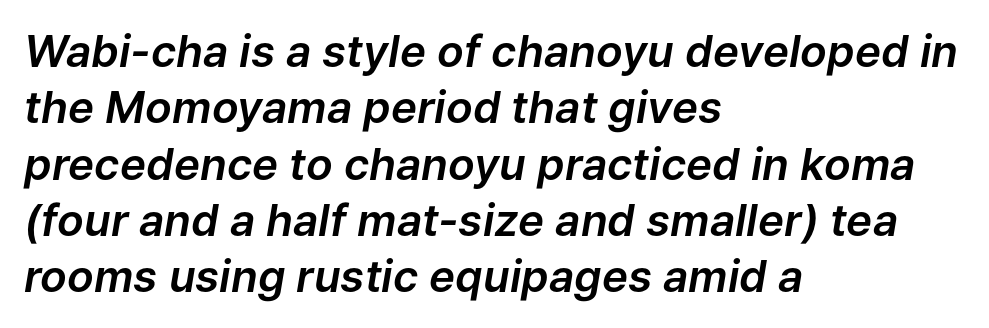
Q: Is the text italic (slanted)? A: Yes, it leans right by about 9 degrees.
Q: Is the text underlined? A: No.
Q: How is the paragraph aligned? A: Left-aligned.
Q: Is the spacing between letters normal or unusually wide? A: Normal.
Q: Is the spacing between lines tight, normal or loose? A: Normal.
Q: Width (condensed, normal, or wide)? A: Normal.
Q: Stroke contrast? A: Low.
Q: x-height? A: Medium.
Q: Monospaced? A: No.
